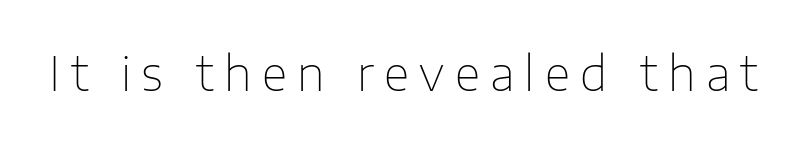
The image shows 47 px thin sans-serif type, upright; set unusually wide letter spacing (+0.22 em), not underlined; low stroke contrast and a medium x-height.
